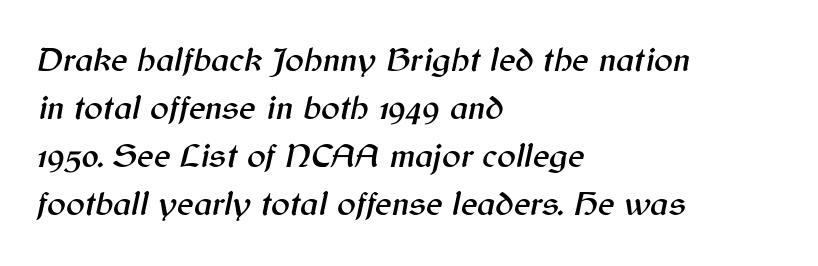
{"italic": "yes", "lean": "right", "slant_degrees": 12, "width": "normal", "stroke_contrast": "medium", "x_height": "medium", "monospaced": "no", "underline": "no", "align": "left", "line_spacing": "normal", "line_spacing_ratio": 1.37, "letter_spacing": "normal", "letter_spacing_em": 0.0, "glyph_px": 35}
